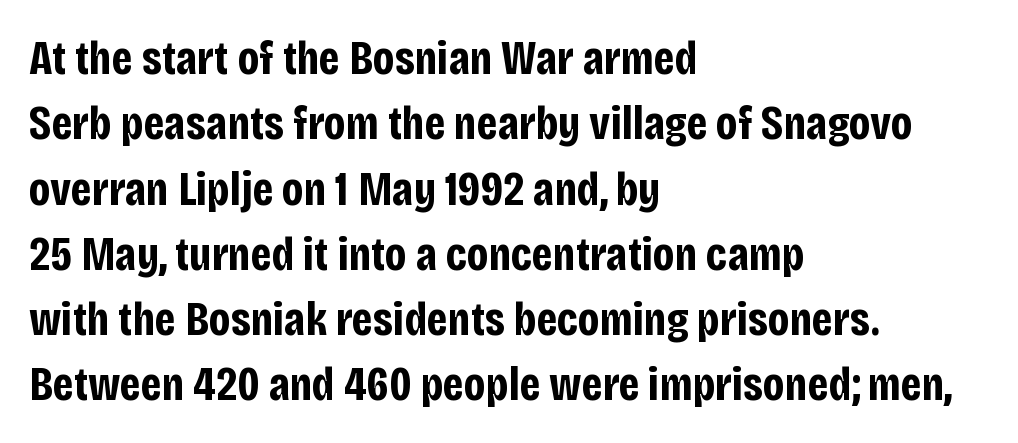
{"serif": "no", "italic": "no", "bold": "yes", "weight": "bold", "width": "condensed", "stroke_contrast": "low", "x_height": "large", "monospaced": "no", "underline": "no", "align": "left", "line_spacing": "normal", "line_spacing_ratio": 1.36, "letter_spacing": "normal", "letter_spacing_em": 0.0, "glyph_px": 48}
